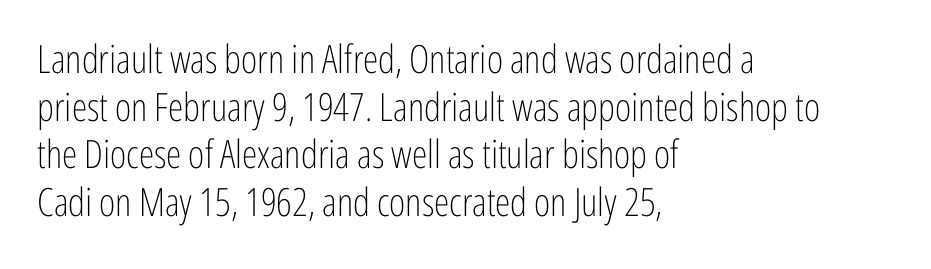
{"serif": "no", "italic": "no", "bold": "no", "weight": "light", "width": "condensed", "stroke_contrast": "low", "x_height": "medium", "monospaced": "no", "underline": "no", "align": "left", "line_spacing_ratio": 1.22, "letter_spacing": "normal", "letter_spacing_em": 0.0, "glyph_px": 39}
